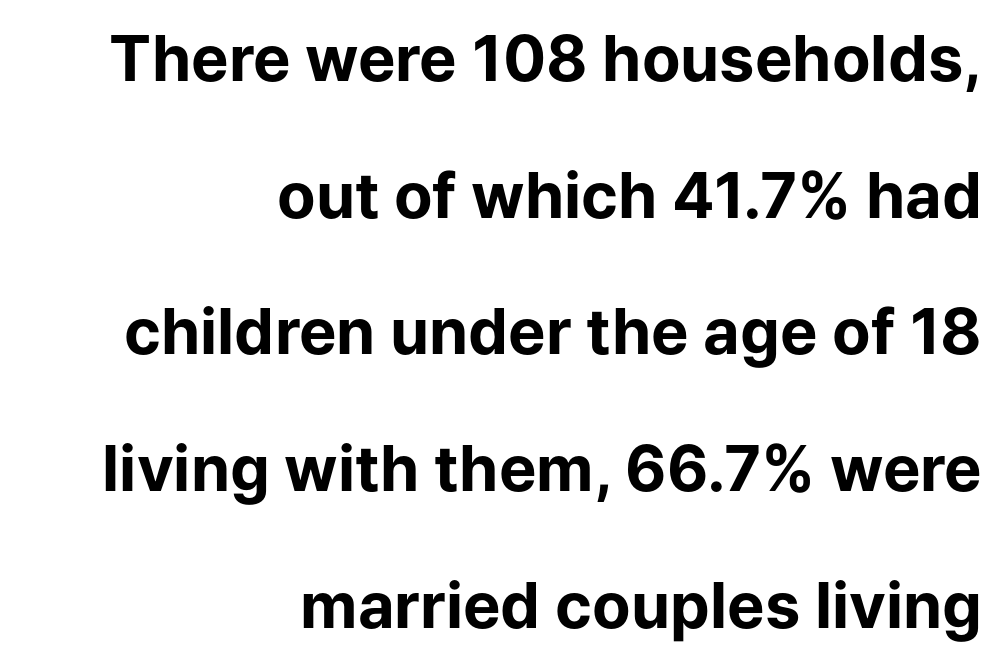
{"serif": "no", "italic": "no", "bold": "yes", "weight": "bold", "width": "normal", "stroke_contrast": "low", "x_height": "medium", "monospaced": "no", "underline": "no", "align": "right", "line_spacing": "loose", "line_spacing_ratio": 2.17, "letter_spacing": "normal", "letter_spacing_em": 0.0, "glyph_px": 63}
